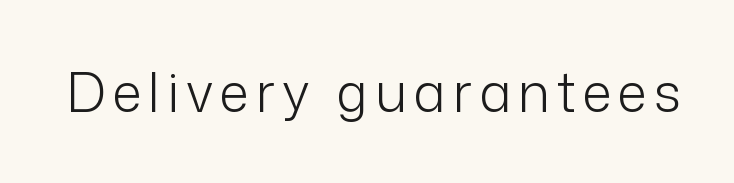
Posture: straight, roman, zero tilt. This sample has the flowing, uneven cadence of proportional lettering. A clean baseline with only descenders dipping below it. The weight would be labelled regular, book, light, or lighter still. The letters carry no serifs — their stems end cleanly without finishing strokes.
